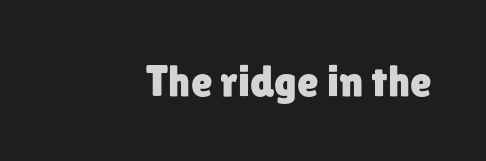
This rendering employs a face without finishing strokes, i.e., a sans-serif. The passage shown is typed in a proportional face where columns would drift. The gaps between neighbouring characters are ordinary and unremarkable. Do the letters lean? They stand straight. This rendering features lettering with no underline.
